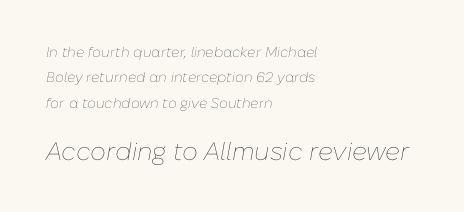
Which chunk is bigger? The second one — the bottom block dwarfs the top. Glyph-to-glyph distance matches everyday printed text. Check under the words: just untouched page. Ink coverage per letter is moderate at most.
